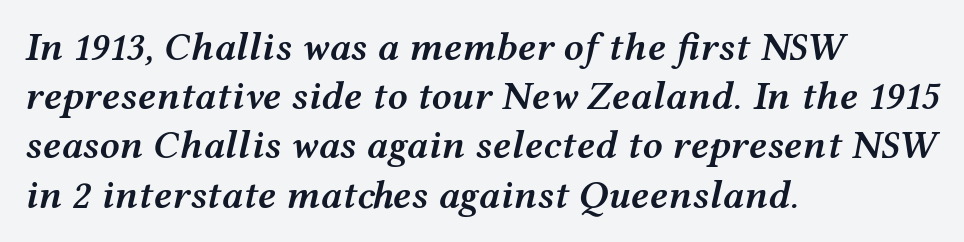
Left-aligned paragraph, ragged on the right. The lettering tilts uniformly, giving the passage an italic look. Characters follow at the spacing the type designer built in. Heft: intermediate — a semibold. The passage shown is typed in a proportional face where columns would drift.
